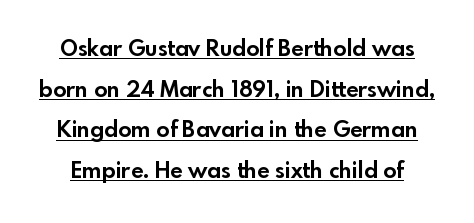
This is roman type, the default non-slanted kind. Glyph-to-glyph distance matches everyday printed text. Every letter is thick-stroked: bold, no question. Looks like someone drew a line under every word here.
